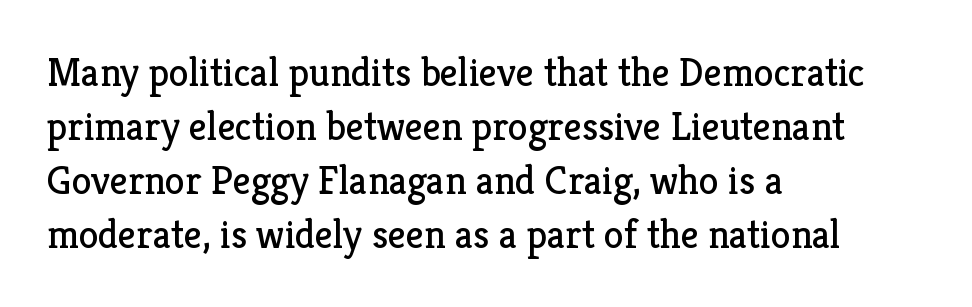
Q: Is the text bold? A: No.
Q: Is the text italic (slanted)? A: No, it is upright.
Q: Is the typeface a serif or a sans-serif typeface? A: Serif.
Q: Is the text underlined? A: No.
Q: How is the paragraph aligned? A: Left-aligned.
Q: Is the spacing between letters normal or unusually wide? A: Normal.
Q: Is the spacing between lines tight, normal or loose? A: Normal.
Q: Width (condensed, normal, or wide)? A: Normal.
Q: Stroke contrast? A: Low.
Q: x-height? A: Medium.
Q: Monospaced? A: No.
